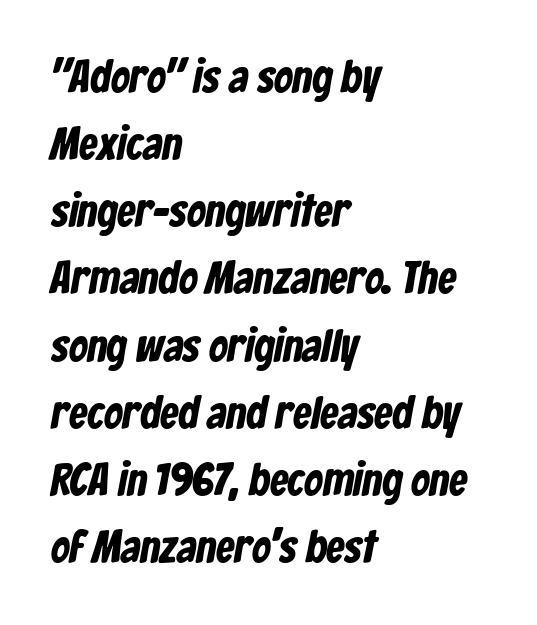
The image shows 46 px condensed sans-serif type; set left-aligned, normal line spacing (1.46x), normal letter spacing, not underlined; low stroke contrast and a medium x-height.
